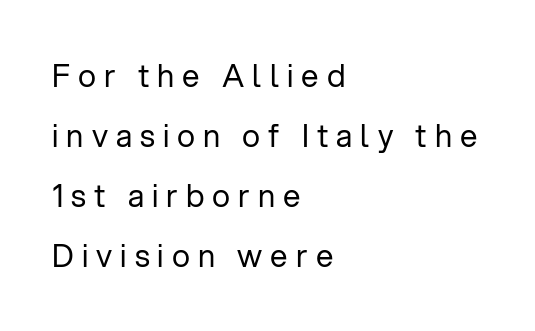
{"serif": "no", "italic": "no", "bold": "no", "weight": "regular", "width": "normal", "stroke_contrast": "low", "x_height": "medium", "monospaced": "no", "underline": "no", "align": "left", "line_spacing": "loose", "line_spacing_ratio": 1.94, "letter_spacing": "wide", "letter_spacing_em": 0.26, "glyph_px": 31}
